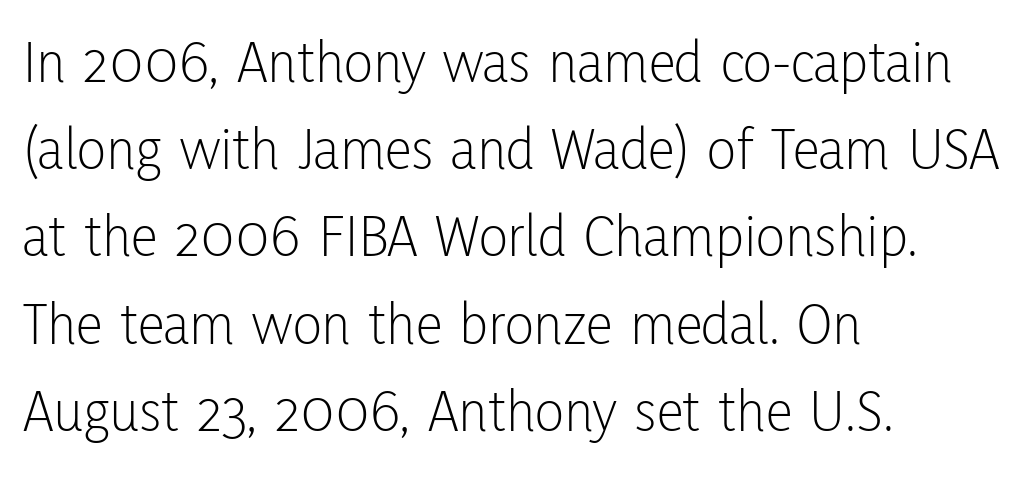
{"serif": "no", "italic": "no", "bold": "no", "weight": "light", "width": "condensed", "stroke_contrast": "low", "x_height": "medium", "monospaced": "no", "underline": "no", "align": "left", "line_spacing": "normal", "line_spacing_ratio": 1.43, "letter_spacing": "normal", "letter_spacing_em": 0.0, "glyph_px": 61}
